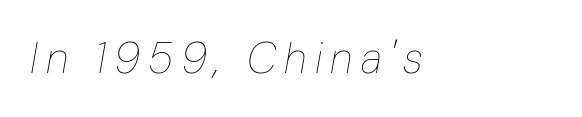
No word sits above an underline. Stroke mass is kept to a normal reading level or below. Looks like regular typesetting: each glyph gets only the width it needs. Observe the lean: these are italic letterforms.
